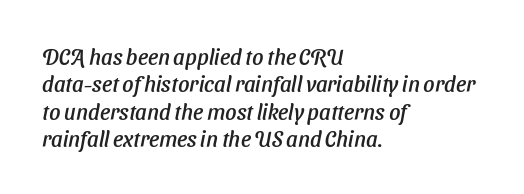
Q: Is the text underlined? A: No.
Q: How is the paragraph aligned? A: Left-aligned.
Q: Is the spacing between letters normal or unusually wide? A: Normal.
Q: Is the spacing between lines tight, normal or loose? A: Normal.
